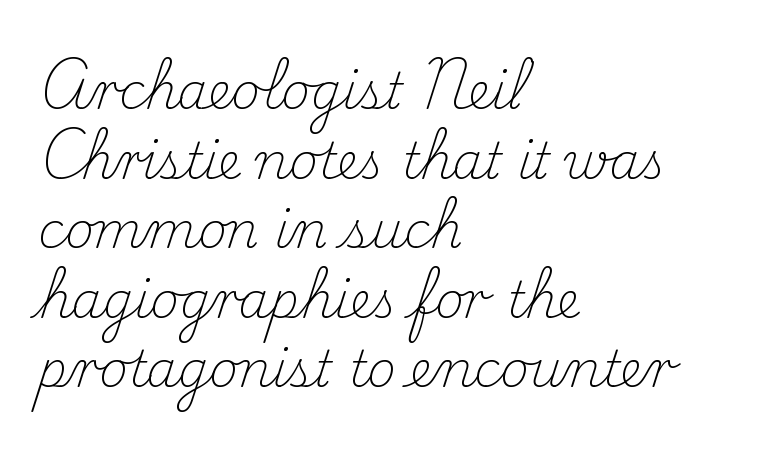
The image shows 49 px light serif type; set left-aligned, normal line spacing (1.42x), normal letter spacing, not underlined; medium stroke contrast and a small x-height.
